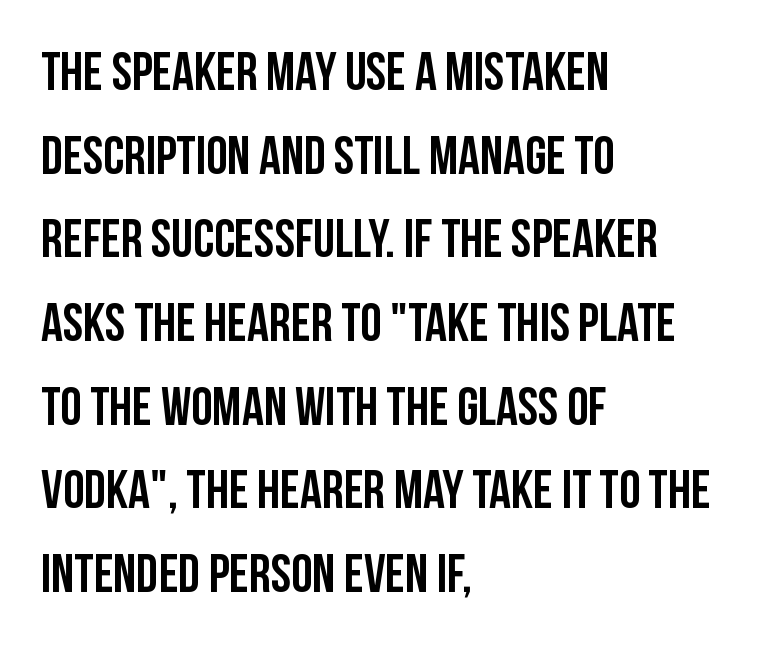
The horizontal fit of the characters is conventional and even. Reading down the block, your eye returns to a fixed left position each line. Is there any slant? The stems are plumb. Words float on clear page, feet unadorned. You can tell from the bare stems that sans-serif type was used. Leading: standard.
